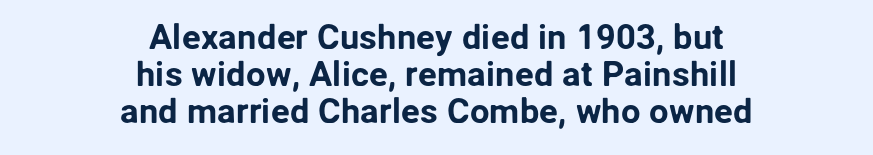
The image shows 35 px sans-serif type, upright; set centered, tight line spacing (1.06x), normal letter spacing, not underlined; low stroke contrast and a medium x-height.
